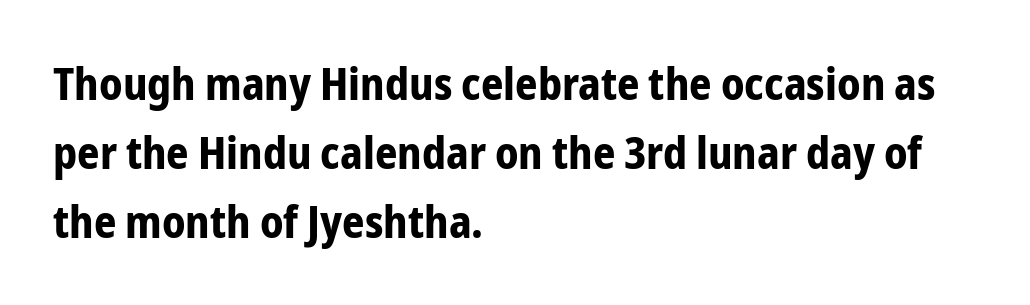
The text was rendered using a sans face with plain stroke endings. Students, observe: this is what conventionally led text looks like. Nope, not italic — everything's standing straight. Tracking value appears to be zero — textbook default spacing. Only glyphs here, with clear space below each row.
